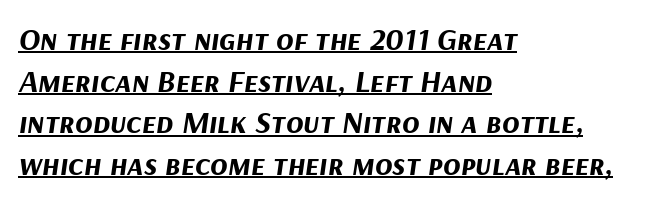
Q: Is the text bold? A: Yes.
Q: Is the text italic (slanted)? A: Yes, it leans right by about 9 degrees.
Q: Is the text underlined? A: Yes.
Q: How is the paragraph aligned? A: Left-aligned.
Q: Is the spacing between letters normal or unusually wide? A: Normal.
Q: Is the spacing between lines tight, normal or loose? A: Normal.
Q: Width (condensed, normal, or wide)? A: Normal.
Q: Stroke contrast? A: Medium.
Q: x-height? A: Medium.
Q: Monospaced? A: No.
